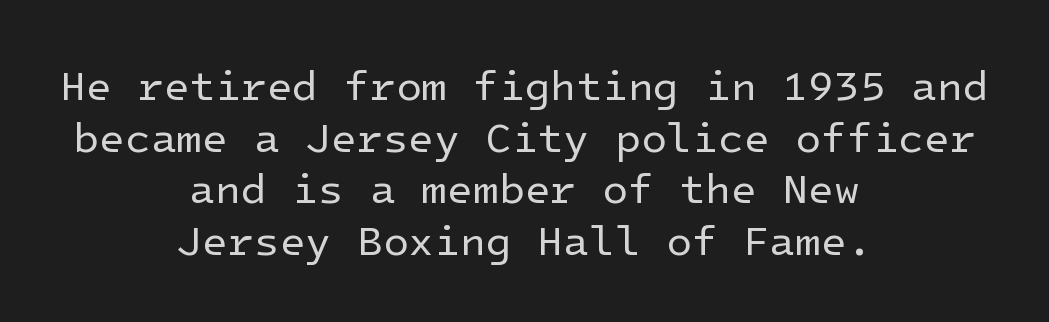
The glyphs in this specimen are sans serif. Short note: letters normally spaced. The rendering positions every line midway between the sides. The space beneath each line is pristine and unruled.
